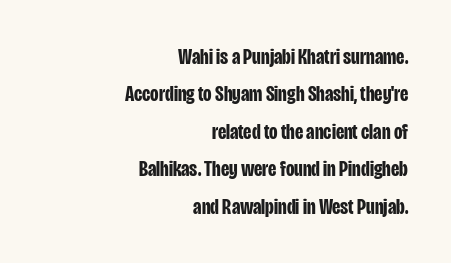
{"italic": "no", "bold": "yes", "underline": "no", "align": "right", "line_spacing": "normal", "line_spacing_ratio": 1.7, "letter_spacing": "normal", "letter_spacing_em": 0.0, "glyph_px": 22}
